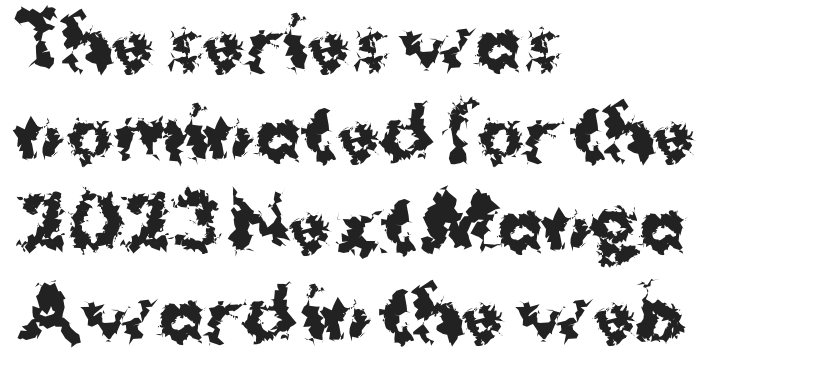
The image shows 69 px bold sans-serif type, upright; set left-aligned, normal line spacing (1.31x), normal letter spacing, not underlined; medium stroke contrast and a medium x-height.
